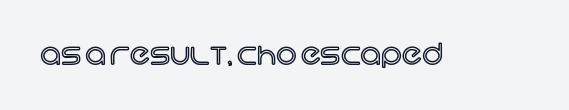
{"italic": "no", "width": "normal", "x_height": "large", "monospaced": "no", "underline": "no", "letter_spacing": "normal", "letter_spacing_em": 0.0, "glyph_px": 29}
